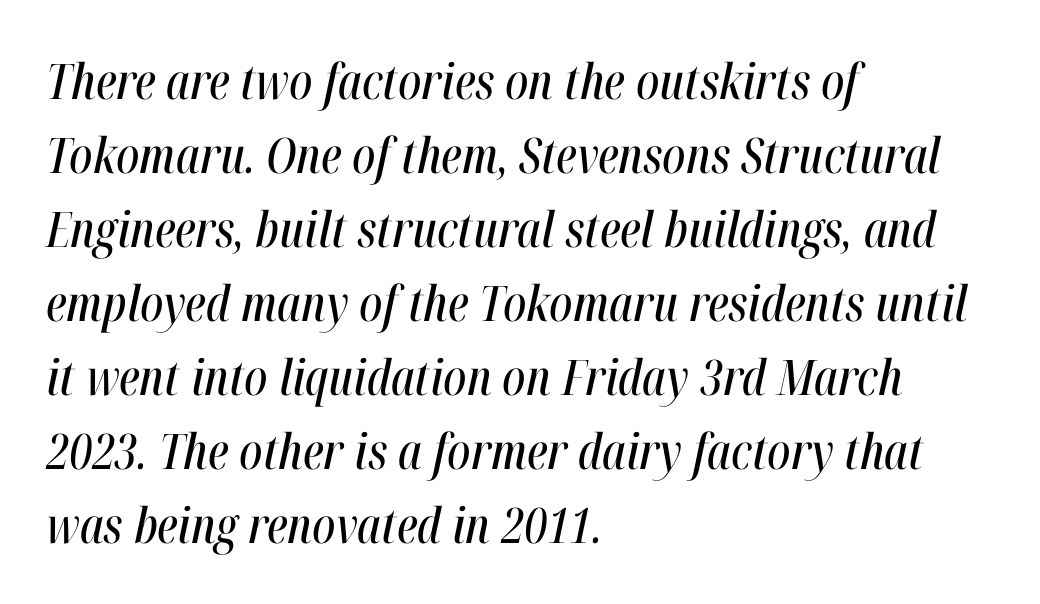
{"italic": "yes", "lean": "right", "slant_degrees": 12, "width": "condensed", "stroke_contrast": "high", "x_height": "medium", "monospaced": "no", "underline": "no", "align": "left", "line_spacing": "normal", "line_spacing_ratio": 1.51, "letter_spacing": "normal", "letter_spacing_em": 0.0, "glyph_px": 49}
